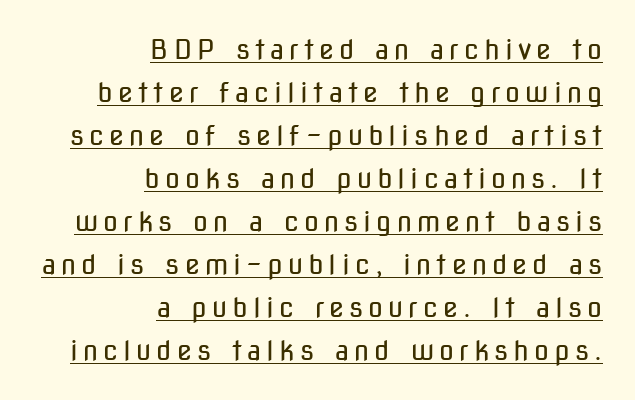
The image shows 27 px text type, upright; set right-aligned, normal line spacing (1.59x), underlined.
